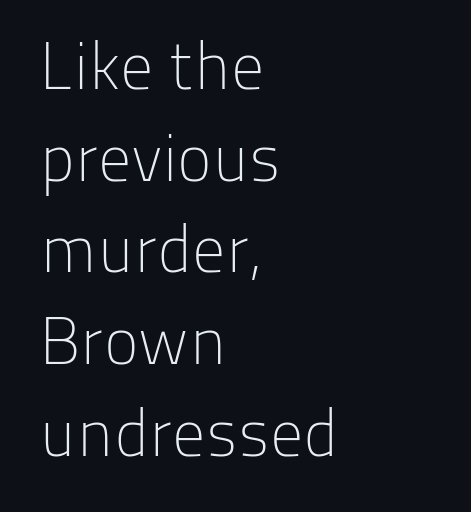
Q: Is the text bold? A: No.
Q: Is the text italic (slanted)? A: No, it is upright.
Q: Is the typeface a serif or a sans-serif typeface? A: Sans-serif.
Q: Is the text underlined? A: No.
Q: How is the paragraph aligned? A: Left-aligned.
Q: Is the spacing between letters normal or unusually wide? A: Normal.
Q: Is the spacing between lines tight, normal or loose? A: Normal.
Q: Width (condensed, normal, or wide)? A: Normal.
Q: Stroke contrast? A: Low.
Q: x-height? A: Medium.
Q: Monospaced? A: No.
